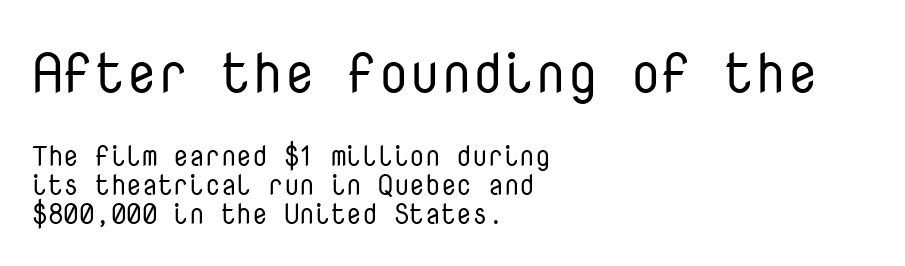
Q: Is the text bold? A: No.
Q: Is the text italic (slanted)? A: No, it is upright.
Q: Is the typeface a serif or a sans-serif typeface? A: Sans-serif.
Q: Is the text underlined? A: No.
Q: How is the paragraph aligned? A: Left-aligned.
Q: Is the spacing between letters normal or unusually wide? A: Normal.
Q: Is the spacing between lines tight, normal or loose? A: Tight.
Q: Which block of text is set in a larger size, the first (top) or the second (bottom)? A: The first (top) one.
Q: Width (condensed, normal, or wide)? A: Normal.
Q: Stroke contrast? A: Low.
Q: x-height? A: Medium.
Q: Monospaced? A: Yes.
